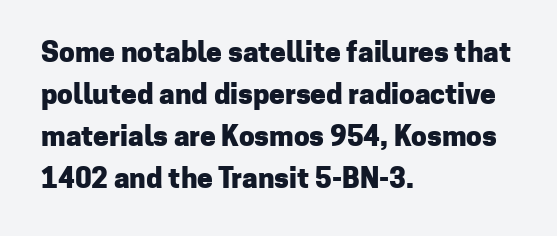
The image shows 28 px heavy sans-serif type, upright; set left-aligned, normal line spacing (1.5x), normal letter spacing, not underlined; low stroke contrast and a medium x-height.
